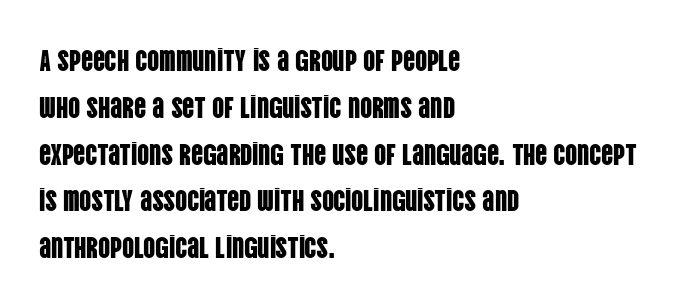
The image shows 30 px condensed sans-serif type, upright; set left-aligned, normal line spacing (1.56x), normal letter spacing, not underlined; low stroke contrast and a large x-height.
